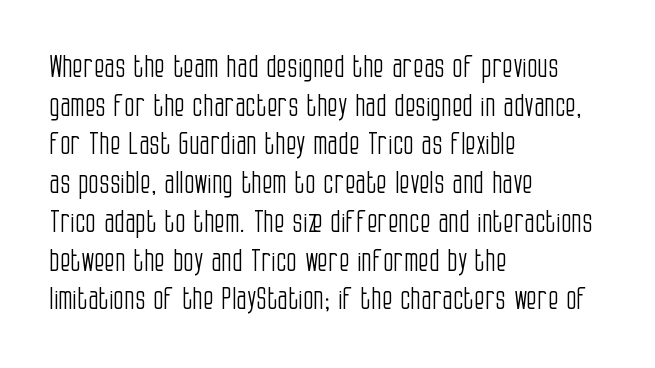
{"serif": "no", "italic": "no", "bold": "no", "weight": "light", "width": "condensed", "stroke_contrast": "low", "x_height": "large", "monospaced": "no", "underline": "no", "align": "left", "line_spacing": "normal", "line_spacing_ratio": 1.25, "letter_spacing": "normal", "letter_spacing_em": 0.0, "glyph_px": 31}
